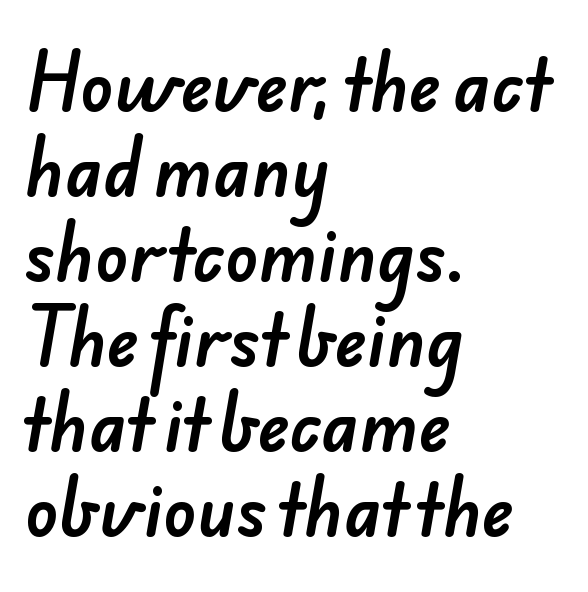
These lines keep a tight, regular rhythm from letter to letter. Has an underline been added? It has not. The ragged edge is on the right, which tells us the setting is flush left. Horizontal bands of white between lines are of average thickness. Nope, no serifs anywhere on these letters.
